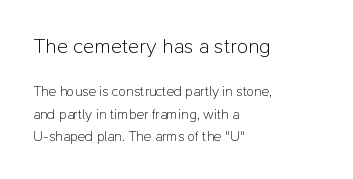
Anything drawn beneath the words? Only blank space. Which margin do the lines hug? The left one — the right edge is uneven. The face used here is rendered with its standard letterfit. Is the lower block the larger one? No — the upper block carries the bigger type.
